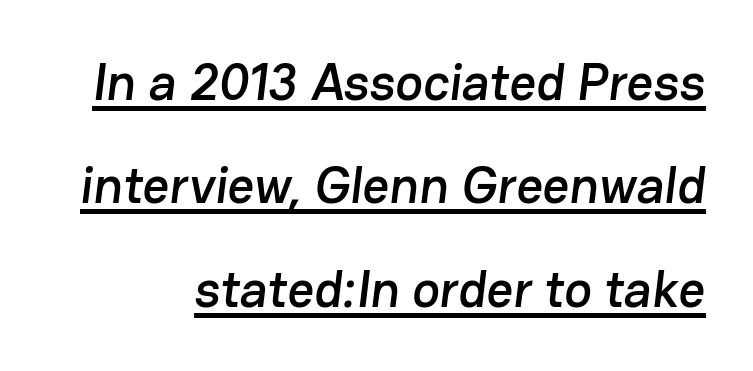
Q: Is the typeface a serif or a sans-serif typeface? A: Sans-serif.
Q: Is the text underlined? A: Yes.
Q: Is the spacing between letters normal or unusually wide? A: Normal.
Q: Is the spacing between lines tight, normal or loose? A: Loose.
Q: Width (condensed, normal, or wide)? A: Normal.
Q: Stroke contrast? A: Low.
Q: x-height? A: Medium.
Q: Monospaced? A: No.
